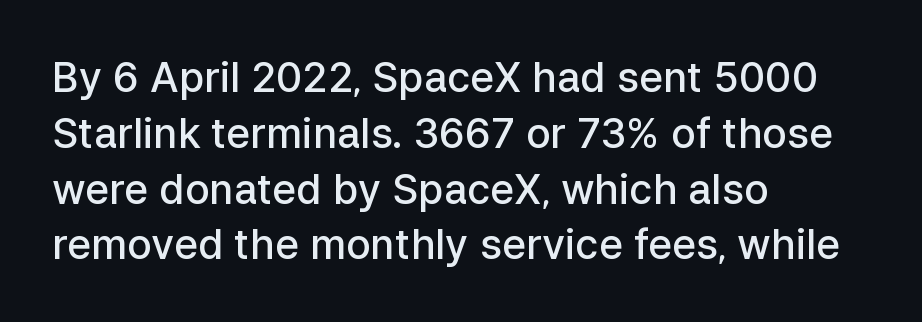
The image shows 41 px semibold sans-serif type, upright; set left-aligned, normal line spacing (1.36x), normal letter spacing, not underlined; low stroke contrast and a medium x-height.
